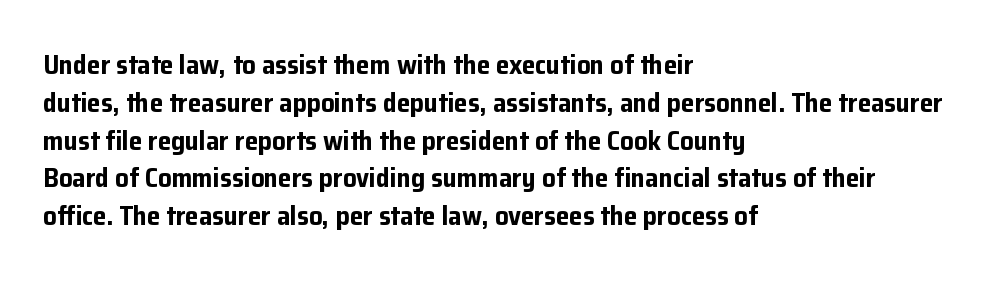
Line spacing here is normal. The baseline area is clear. This sample uses an upright cut, with every glyph sitting square on the baseline. These lines keep a tight, regular rhythm from letter to letter. Line beginnings align vertically; line endings do not.
